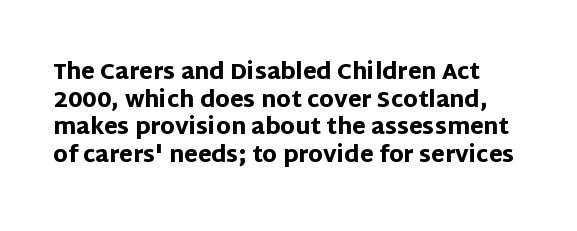
The image shows 22 px bold type, upright; set normal line spacing (1.26x), normal letter spacing, not underlined.
